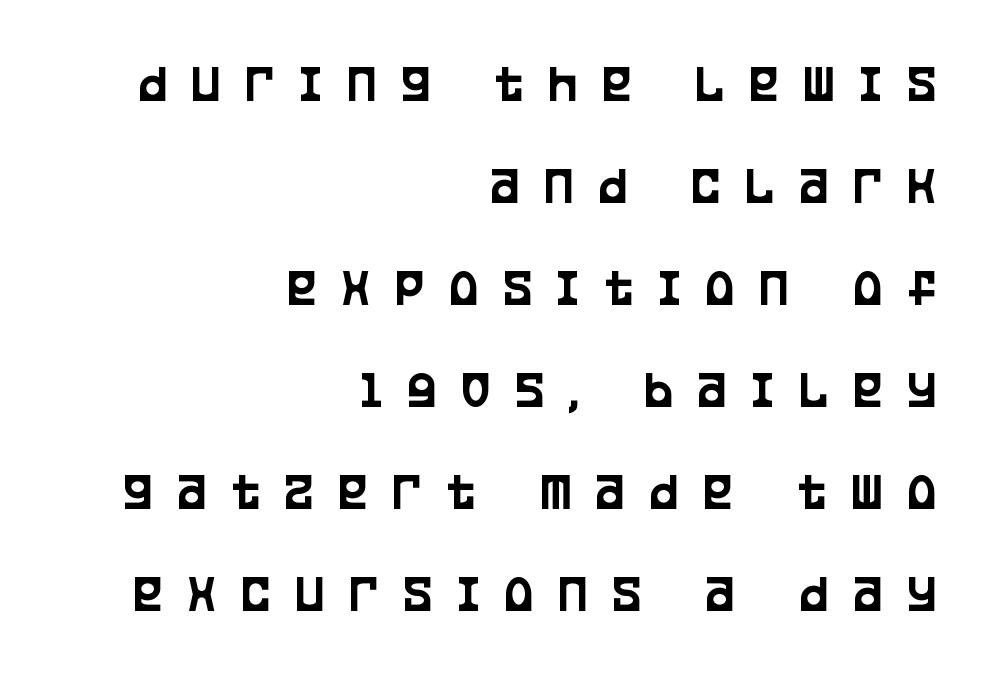
Q: Is the text italic (slanted)? A: No, it is upright.
Q: Is the typeface a serif or a sans-serif typeface? A: Sans-serif.
Q: Is the text underlined? A: No.
Q: How is the paragraph aligned? A: Right-aligned.
Q: Is the spacing between letters normal or unusually wide? A: Unusually wide.
Q: Width (condensed, normal, or wide)? A: Condensed.
Q: Stroke contrast? A: Low.
Q: x-height? A: Large.
Q: Monospaced? A: No.
